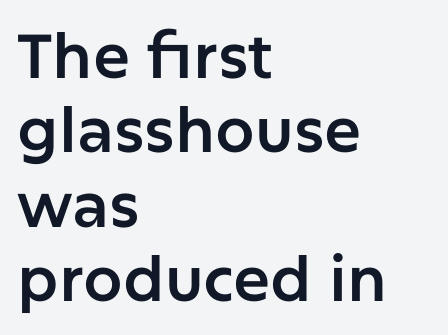
Q: Is the text italic (slanted)? A: No, it is upright.
Q: Is the typeface a serif or a sans-serif typeface? A: Sans-serif.
Q: Is the text underlined? A: No.
Q: How is the paragraph aligned? A: Left-aligned.
Q: Is the spacing between letters normal or unusually wide? A: Normal.
Q: Width (condensed, normal, or wide)? A: Normal.
Q: Stroke contrast? A: Low.
Q: x-height? A: Medium.
Q: Monospaced? A: No.
